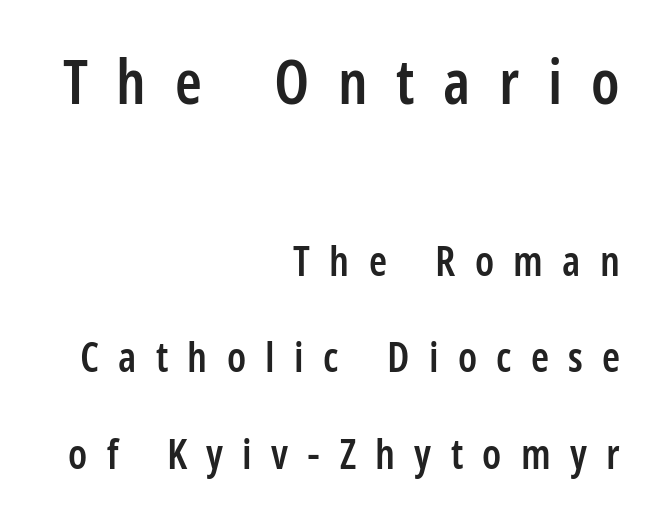
{"serif": "no", "italic": "no", "bold": "semi", "weight": "semibold", "width": "condensed", "stroke_contrast": "low", "x_height": "large", "monospaced": "no", "underline": "no", "align": "right", "line_spacing": "loose", "line_spacing_ratio": 2.35, "letter_spacing": "wide", "letter_spacing_em": 0.47, "larger_block": "first", "size_ratio": 1.49, "glyph_px": 61}
